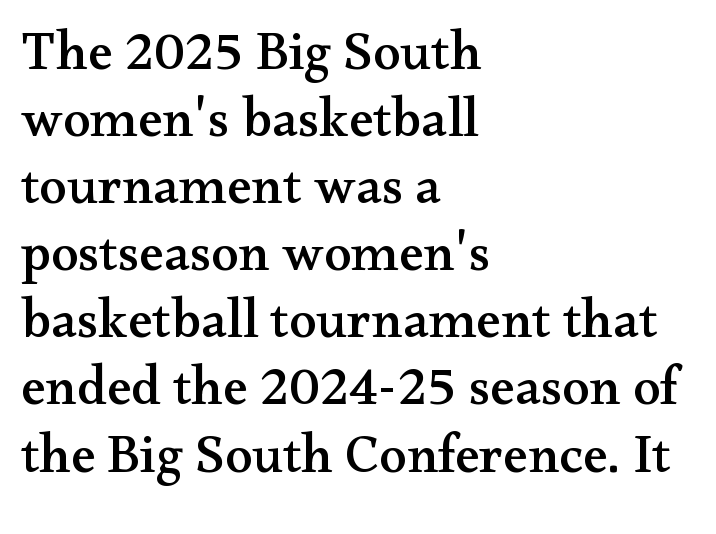
Q: Is the text italic (slanted)? A: No, it is upright.
Q: Is the typeface a serif or a sans-serif typeface? A: Serif.
Q: Is the text underlined? A: No.
Q: How is the paragraph aligned? A: Left-aligned.
Q: Is the spacing between letters normal or unusually wide? A: Normal.
Q: Width (condensed, normal, or wide)? A: Wide.
Q: Stroke contrast? A: Medium.
Q: x-height? A: Small.
Q: Monospaced? A: No.
